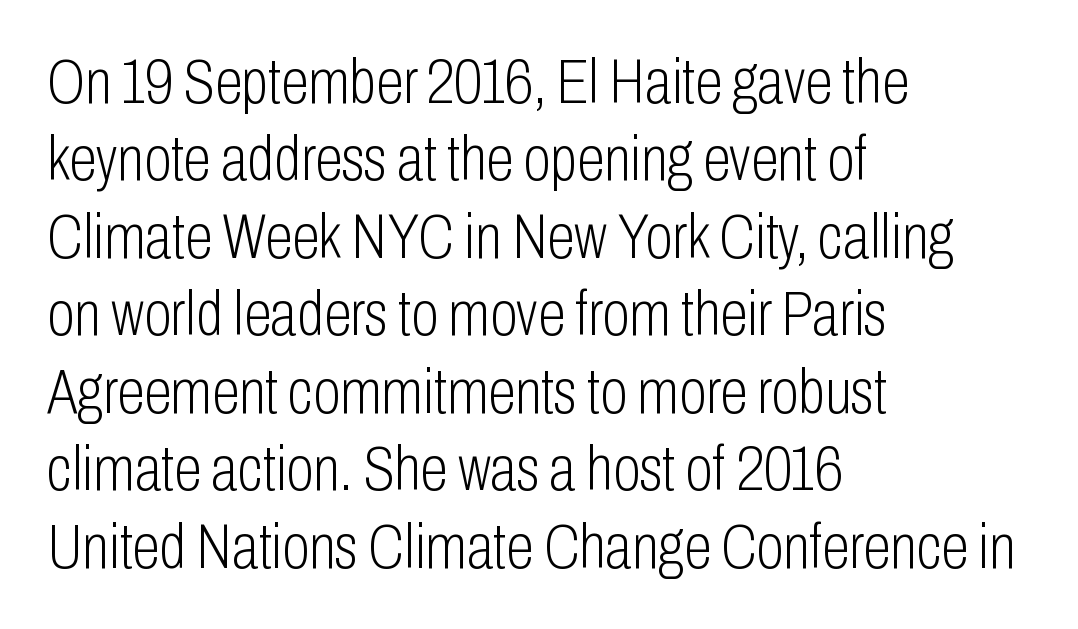
These lines are rendered in a variable-pitch font. Designer's note — italics off, roman on. The rendering anchors every line to the left-hand side. Clear beneath every line of the passage. The letters look calm and open, with moderate or lighter stems.
